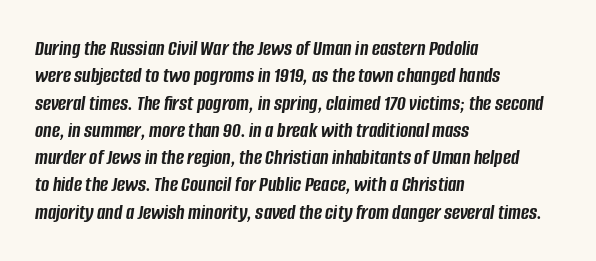
{"italic": "yes", "lean": "right", "slant_degrees": 8, "bold": "yes", "underline": "no", "align": "left", "line_spacing_ratio": 1.24, "letter_spacing": "normal", "letter_spacing_em": 0.0, "glyph_px": 22}
